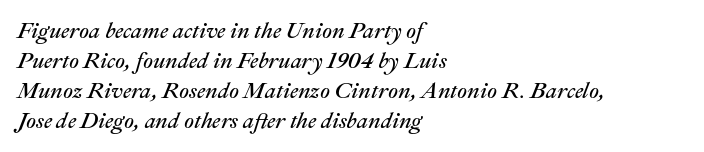
Honestly, there is no underline to notice here at all. Horizontal bands of white between lines are of average thickness. Compared with ordinary roman type, these characters are visibly tilted. A typesetter would call this zero additional tracking.
